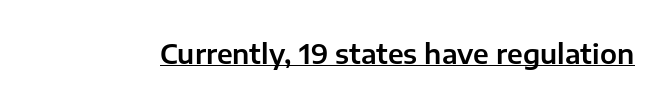
The image shows 27 px text type, upright; set normal letter spacing, underlined.
